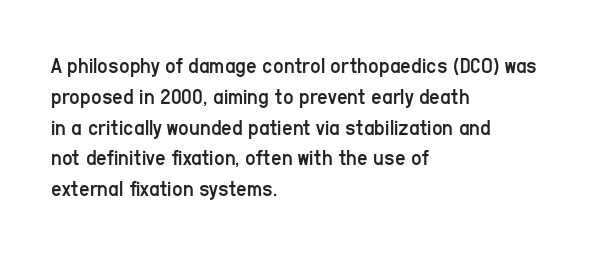
Descenders are the only things crossing below the line. The font sits on the lighter half of the weight spectrum, regular included. Does the copy run flush right? No — it runs flush left. Vertically, the passage feels balanced, rows spaced as you'd expect.
